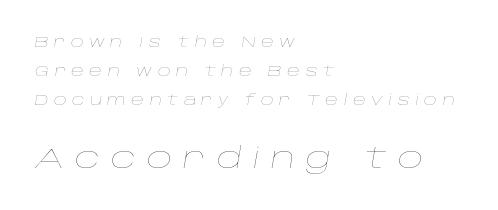
Q: Is the text bold? A: No.
Q: Is the text italic (slanted)? A: Yes, it leans right by about 10 degrees.
Q: Is the text underlined? A: No.
Q: How is the paragraph aligned? A: Left-aligned.
Q: Is the spacing between letters normal or unusually wide? A: Unusually wide.
Q: Is the spacing between lines tight, normal or loose? A: Loose.
Q: Which block of text is set in a larger size, the first (top) or the second (bottom)? A: The second (bottom) one.
Q: Width (condensed, normal, or wide)? A: Wide.
Q: Stroke contrast? A: Low.
Q: x-height? A: Large.
Q: Monospaced? A: No.
